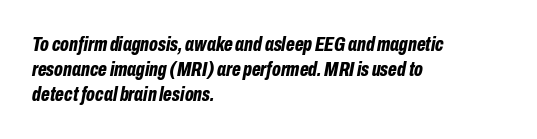
Typographic density is high because the face is bold. Every row of glyphs begins at an identical x-position on the left. This is oblique type, the kind used for emphasis or titles. Plain, unruled lines of type.
